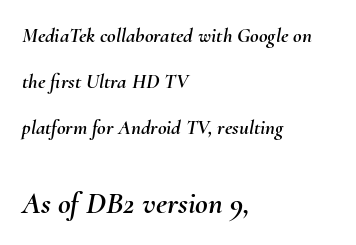
{"italic": "yes", "lean": "right", "slant_degrees": 10, "width": "normal", "stroke_contrast": "medium", "x_height": "small", "monospaced": "no", "underline": "no", "align": "left", "line_spacing": "loose", "line_spacing_ratio": 2.18, "letter_spacing": "normal", "letter_spacing_em": 0.0, "larger_block": "second", "size_ratio": 1.48, "glyph_px": 31}
